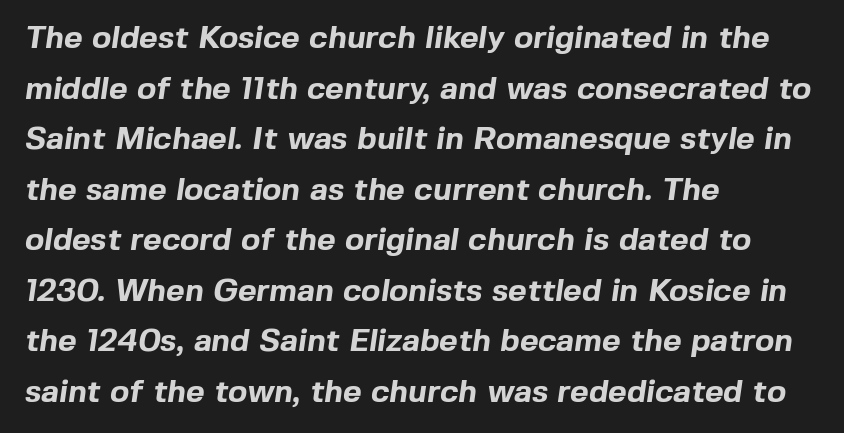
The rendering uses a moderate line-height, typical for paragraphs. Think of a printed novel: that variable character pitch is what you see here. This sample is left-justified, so line endings fall wherever the words run out. The gap between lines stays unmarked. Is this a sans? Yes — the strokes have no serifs. Look at the tracking — it's just the regular setting, nothing added.
